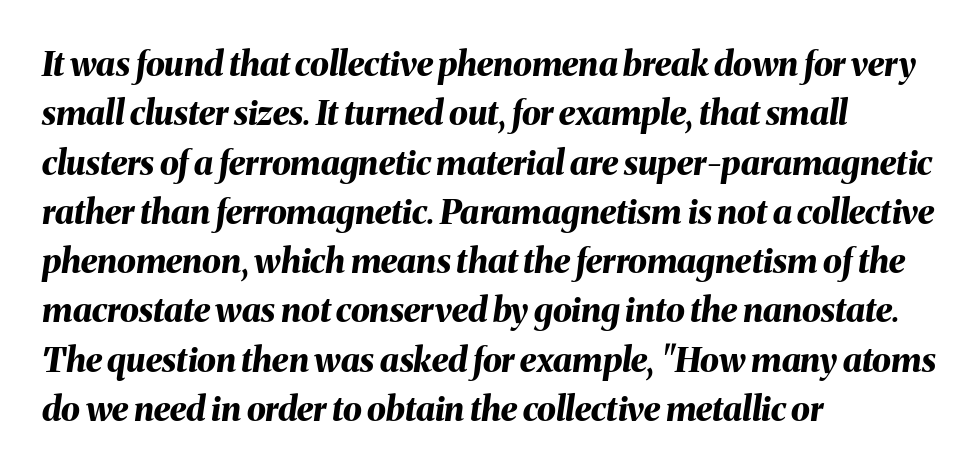
The designer left line spacing at the default. The rendering anchors every line to the left-hand side. Spacing verdict: proportional, widths tailored to each character. Notice how thick the strokes are: this is what a full bold looks like. The tracking reads as untouched default to a designer's eye. Observe the lean: these are italic letterforms.
